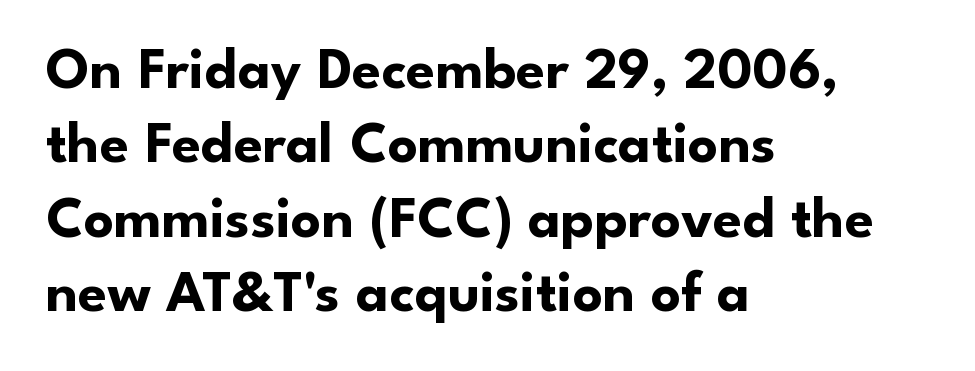
{"serif": "no", "italic": "no", "bold": "yes", "weight": "bold", "width": "normal", "stroke_contrast": "low", "x_height": "small", "monospaced": "no", "underline": "no", "align": "left", "line_spacing": "normal", "line_spacing_ratio": 1.26, "letter_spacing": "normal", "letter_spacing_em": 0.0, "glyph_px": 59}
